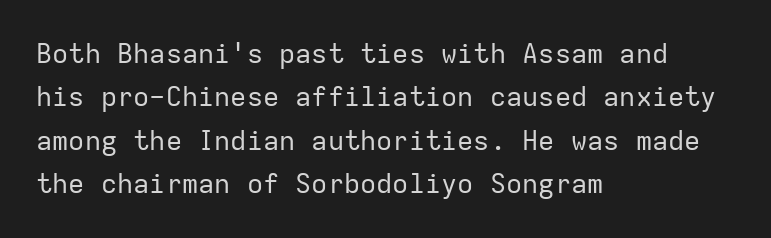
{"italic": "no", "bold": "no", "underline": "no", "align": "left", "line_spacing": "normal", "line_spacing_ratio": 1.61, "letter_spacing": "normal", "letter_spacing_em": 0.0, "glyph_px": 27}
